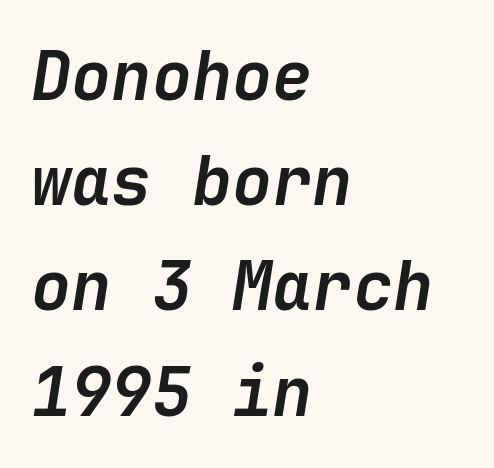
Each line starts at the same left margin while the right side varies. Here the glyphs are tracked normally, forming tight word shapes. Glance below the letters and you will spot only blank space. If you measured baseline to baseline, you'd find a middling distance. Posture: slanted.
